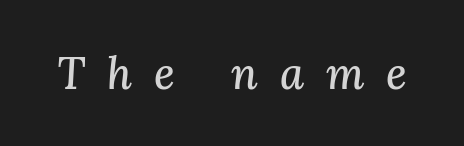
Q: Is the text italic (slanted)? A: Yes, it leans right by about 3 degrees.
Q: Is the typeface a serif or a sans-serif typeface? A: Serif.
Q: Is the text underlined? A: No.
Q: Is the spacing between letters normal or unusually wide? A: Unusually wide.
Q: Width (condensed, normal, or wide)? A: Normal.
Q: Stroke contrast? A: Medium.
Q: x-height? A: Medium.
Q: Monospaced? A: No.
